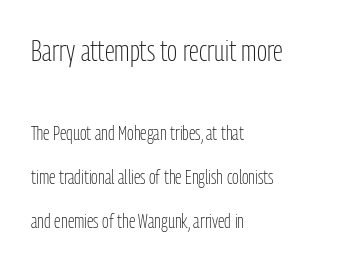
Q: Is the text bold? A: No.
Q: Is the text italic (slanted)? A: No, it is upright.
Q: Is the typeface a serif or a sans-serif typeface? A: Sans-serif.
Q: Is the text underlined? A: No.
Q: How is the paragraph aligned? A: Left-aligned.
Q: Is the spacing between letters normal or unusually wide? A: Normal.
Q: Is the spacing between lines tight, normal or loose? A: Loose.
Q: Which block of text is set in a larger size, the first (top) or the second (bottom)? A: The first (top) one.
Q: Width (condensed, normal, or wide)? A: Condensed.
Q: Stroke contrast? A: Low.
Q: x-height? A: Medium.
Q: Monospaced? A: No.
